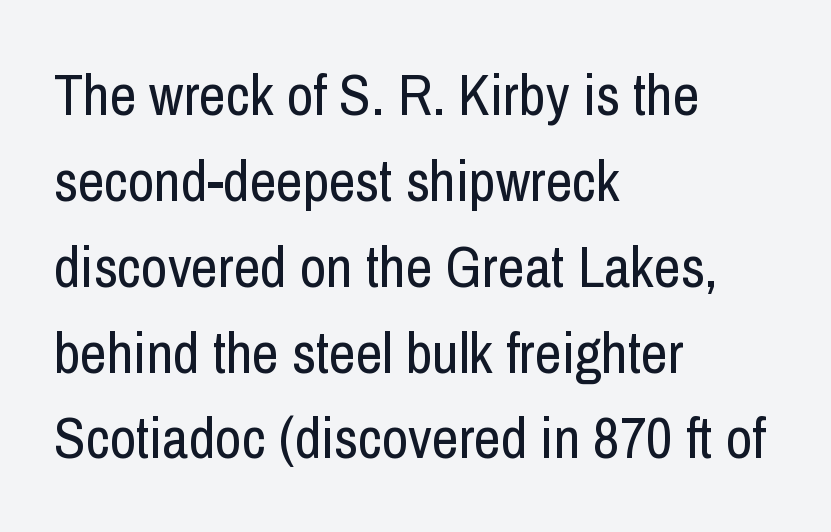
The image shows 58 px regular-weight, condensed sans-serif type, upright; set left-aligned, normal line spacing (1.48x), normal letter spacing, not underlined; low stroke contrast and a medium x-height.
